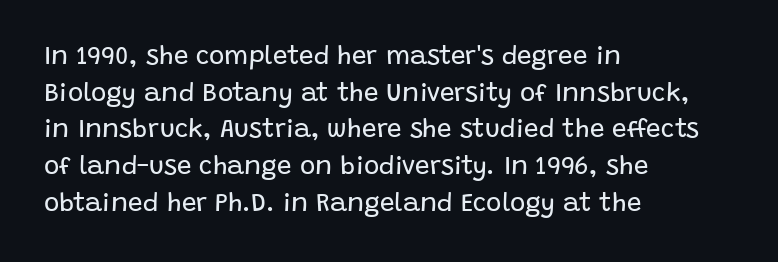
Q: Is the text bold? A: No.
Q: Is the text italic (slanted)? A: No, it is upright.
Q: Is the text underlined? A: No.
Q: How is the paragraph aligned? A: Left-aligned.
Q: Is the spacing between letters normal or unusually wide? A: Normal.
Q: Is the spacing between lines tight, normal or loose? A: Normal.
